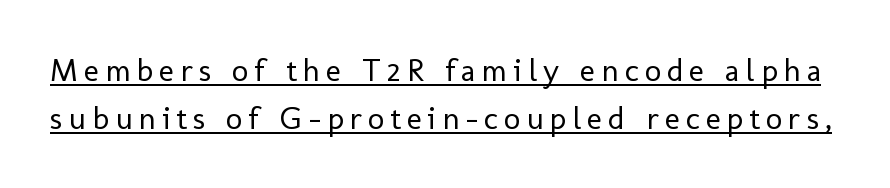
The image shows 32 px regular-weight sans-serif type, upright; set normal line spacing (1.49x), underlined; low stroke contrast and a medium x-height.
